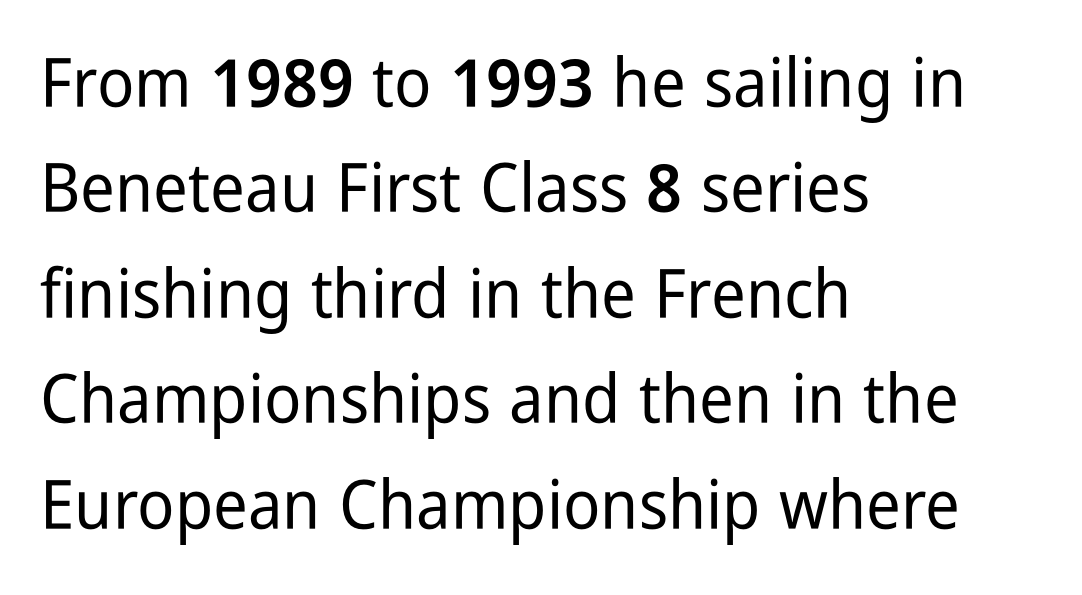
The image shows 68 px condensed sans-serif type, upright; set left-aligned, normal line spacing (1.55x), normal letter spacing, not underlined; low stroke contrast and a medium x-height.
